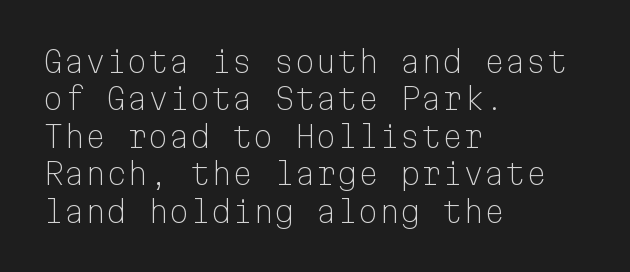
Summary of vertical rhythm: regular, with standard interline spacing. A bare baseline throughout the passage. Monospaced: the letters line up in strict vertical columns. You can tell it's not italic because the verticals are truly vertical.
